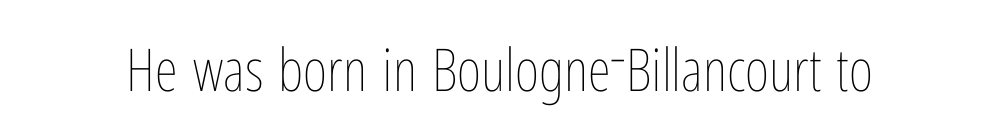
The letters advance in unequal steps, a hallmark of proportional type. A quiet, ordinary-to-light weight characterises the typeface. Glance below the letters and you will spot only blank space. How are the letters spaced? Ordinarily, with no added tracking. Tall strokes in this sample are plumb rather than angled.
